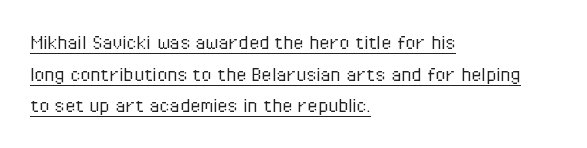
{"italic": "no", "bold": "no", "underline": "yes", "align": "left", "line_spacing": "normal", "line_spacing_ratio": 1.37, "letter_spacing": "normal", "letter_spacing_em": 0.0, "glyph_px": 23}
